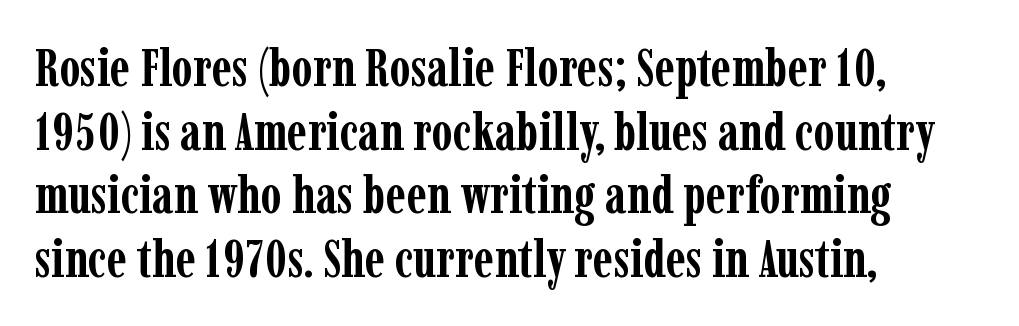
The image shows 53 px semibold, condensed serif type, upright; set left-aligned, line spacing 1.2x, normal letter spacing, not underlined; low stroke contrast and a medium x-height.
